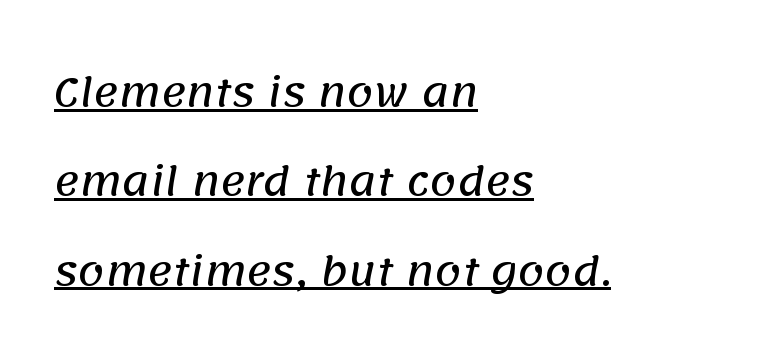
The gaps between neighbouring characters are ordinary and unremarkable. Horizontally, the lines are justified to the leading edge only. This sample uses a sans-serif face. A typesetter would call this proportional, since set widths differ per character.
